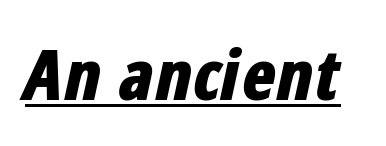
{"italic": "yes", "lean": "right", "slant_degrees": 12, "bold": "yes", "weight": "bold", "width": "condensed", "stroke_contrast": "low", "x_height": "medium", "monospaced": "no", "underline": "yes", "letter_spacing": "normal", "letter_spacing_em": 0.0, "glyph_px": 70}
